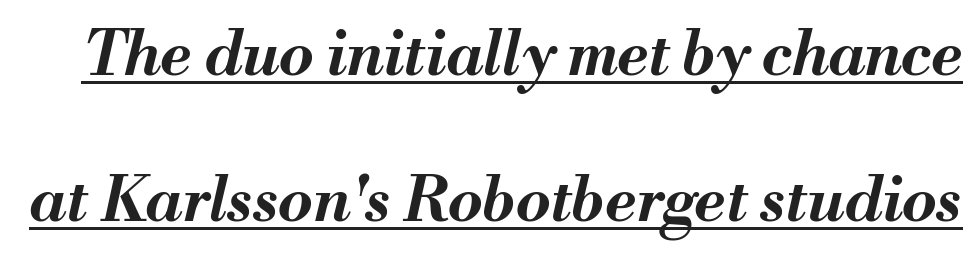
{"italic": "yes", "lean": "right", "slant_degrees": 13, "bold": "yes", "weight": "bold", "width": "normal", "stroke_contrast": "medium", "x_height": "small", "monospaced": "no", "underline": "yes", "line_spacing": "loose", "line_spacing_ratio": 2.35, "letter_spacing": "normal", "letter_spacing_em": 0.0, "glyph_px": 62}
